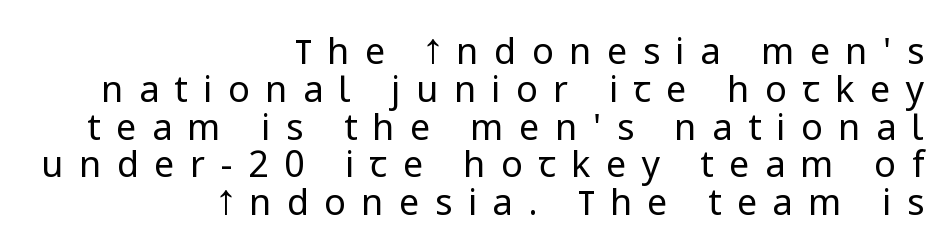
Q: Is the text bold? A: No.
Q: Is the text italic (slanted)? A: No, it is upright.
Q: Is the typeface a serif or a sans-serif typeface? A: Sans-serif.
Q: Is the text underlined? A: No.
Q: How is the paragraph aligned? A: Right-aligned.
Q: Is the spacing between letters normal or unusually wide? A: Unusually wide.
Q: Is the spacing between lines tight, normal or loose? A: Tight.
Q: Width (condensed, normal, or wide)? A: Normal.
Q: Stroke contrast? A: Low.
Q: x-height? A: Medium.
Q: Monospaced? A: No.
